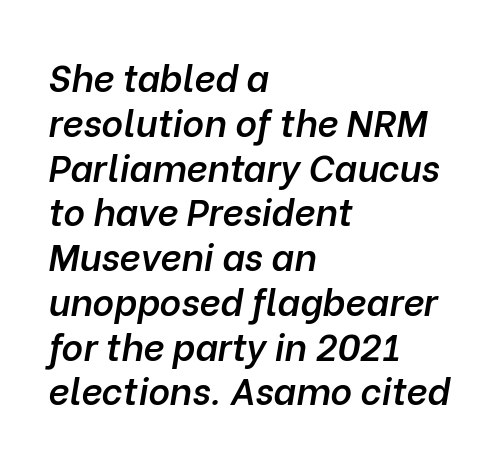
The space directly below the letters is spotless. Alignment: flush left. The specimen reads as italic at a glance. Each letter keeps its own natural width here, so spacing adapts to shape. Summary of weight: moderately heavy, a semibold. The rendering keeps characters at their native spacing.
